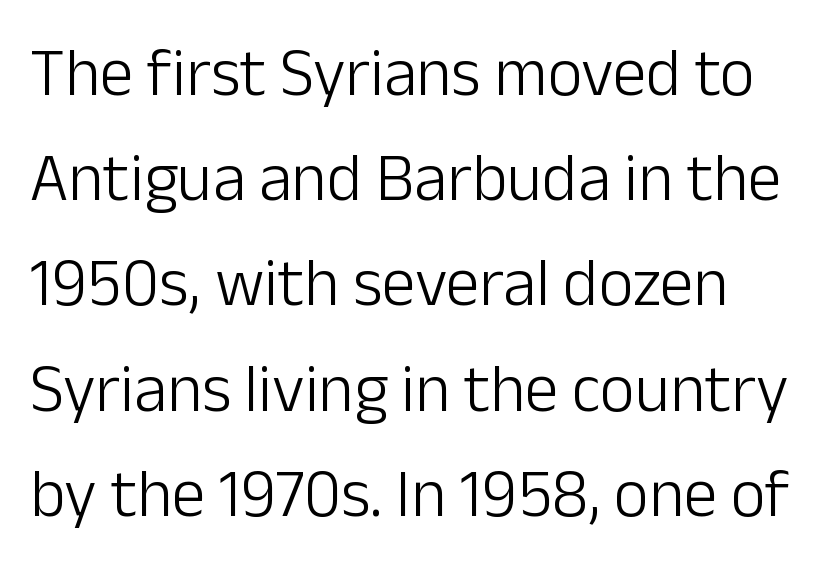
{"serif": "no", "italic": "no", "bold": "no", "weight": "light", "width": "normal", "stroke_contrast": "low", "x_height": "medium", "monospaced": "no", "underline": "no", "line_spacing": "normal", "line_spacing_ratio": 1.57, "letter_spacing": "normal", "letter_spacing_em": 0.0, "glyph_px": 67}
